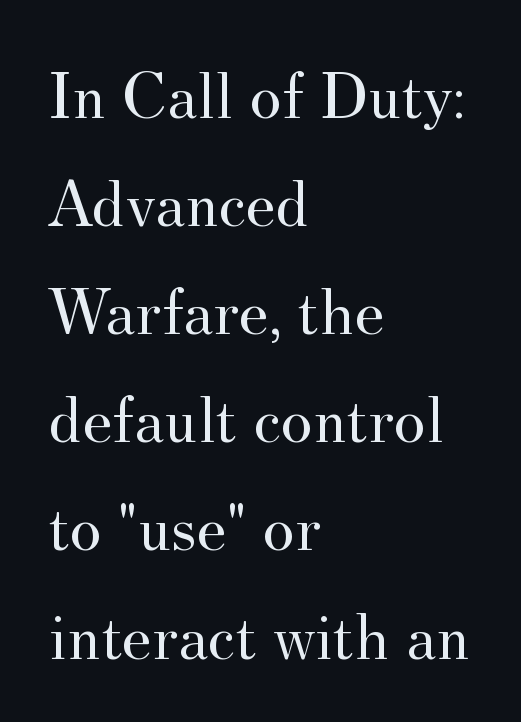
Do the letters lean? They stand straight. Notice how descenders clear the ascenders below comfortably — that's standard leading. The characters display serif detailing at their extremities. Nobody drew a line under any word here. Think of a printed novel: that variable character pitch is what you see here. The horizontal fit of the characters is conventional and even.
